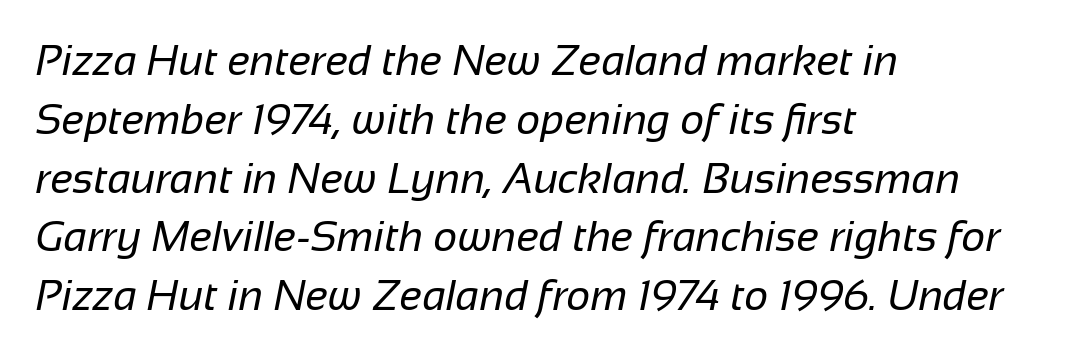
The image shows 42 px regular-weight sans-serif type; set left-aligned, normal line spacing (1.4x), normal letter spacing, not underlined; low stroke contrast and a medium x-height.
